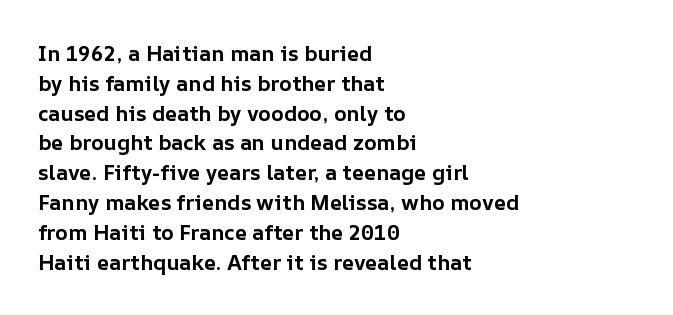
{"italic": "no", "bold": "yes", "underline": "no", "align": "left", "line_spacing": "normal", "line_spacing_ratio": 1.42, "letter_spacing": "normal", "letter_spacing_em": 0.0, "glyph_px": 21}
